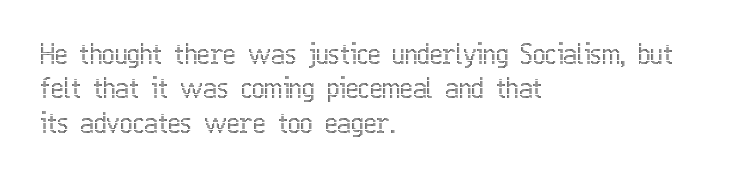
The image shows 27 px text type, upright; set left-aligned, normal line spacing (1.27x), normal letter spacing, not underlined.
